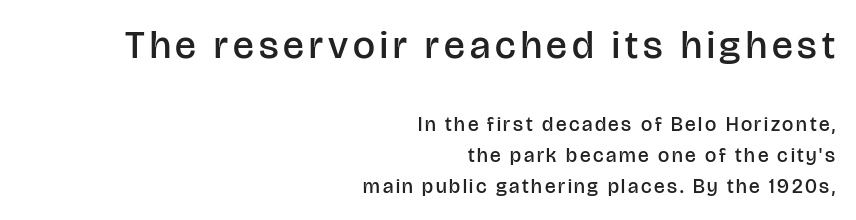
Q: Is the text bold? A: Semi-bold.
Q: Is the text italic (slanted)? A: No, it is upright.
Q: Is the typeface a serif or a sans-serif typeface? A: Sans-serif.
Q: Is the text underlined? A: No.
Q: How is the paragraph aligned? A: Right-aligned.
Q: Is the spacing between lines tight, normal or loose? A: Normal.
Q: Which block of text is set in a larger size, the first (top) or the second (bottom)? A: The first (top) one.
Q: Width (condensed, normal, or wide)? A: Normal.
Q: Stroke contrast? A: Low.
Q: x-height? A: Large.
Q: Monospaced? A: No.
